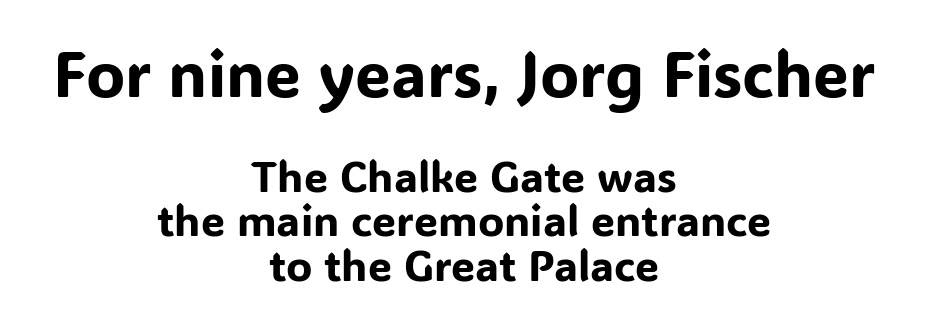
The image shows 64 px sans-serif type, upright; set centered, tight line spacing (1.03x), normal letter spacing, not underlined; the first (top) block is 1.49x larger; low stroke contrast and a medium x-height.
